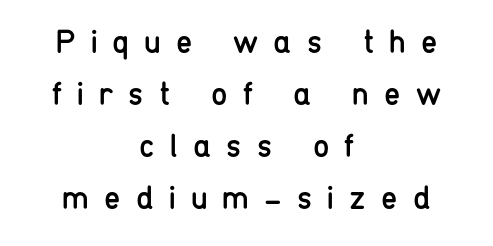
Q: Is the text bold? A: No.
Q: Is the text italic (slanted)? A: No, it is upright.
Q: Is the typeface a serif or a sans-serif typeface? A: Sans-serif.
Q: Is the text underlined? A: No.
Q: How is the paragraph aligned? A: Centered.
Q: Is the spacing between letters normal or unusually wide? A: Unusually wide.
Q: Is the spacing between lines tight, normal or loose? A: Normal.
Q: Width (condensed, normal, or wide)? A: Condensed.
Q: Stroke contrast? A: Low.
Q: x-height? A: Medium.
Q: Monospaced? A: No.
